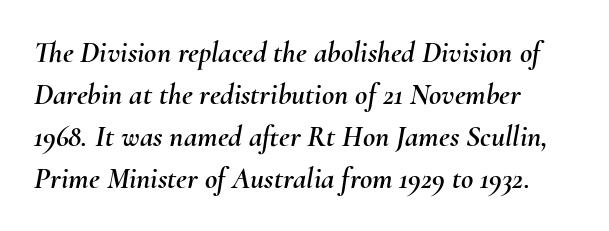
Q: Is the text italic (slanted)? A: Yes, it leans right by about 10 degrees.
Q: Is the text underlined? A: No.
Q: How is the paragraph aligned? A: Left-aligned.
Q: Is the spacing between letters normal or unusually wide? A: Normal.
Q: Is the spacing between lines tight, normal or loose? A: Normal.
Q: Width (condensed, normal, or wide)? A: Normal.
Q: Stroke contrast? A: Medium.
Q: x-height? A: Small.
Q: Monospaced? A: No.
